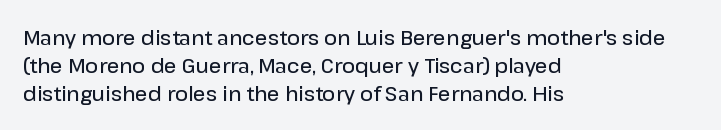
Designer's note — italics off, roman on. How are the letters spaced? Ordinarily, with no added tracking. Heft: intermediate — a semibold. Horizontal bands of white between lines are of average thickness. The typesetter chose a ragged-right arrangement here. Beneath every word, the page is bare.
